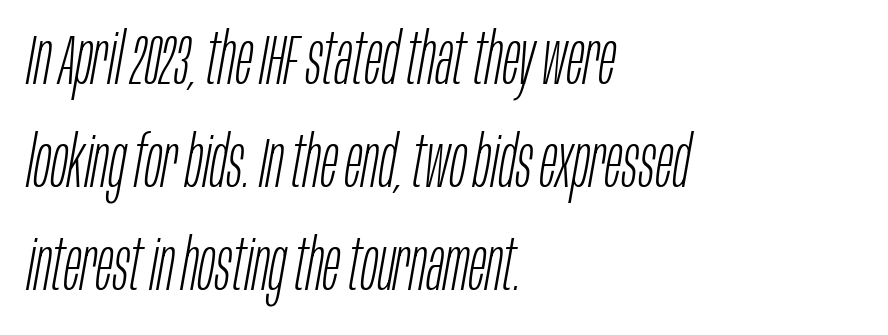
{"italic": "yes", "lean": "right", "slant_degrees": 10, "bold": "no", "weight": "light", "width": "condensed", "stroke_contrast": "low", "x_height": "large", "monospaced": "no", "underline": "no", "align": "left", "line_spacing": "normal", "line_spacing_ratio": 1.45, "letter_spacing": "normal", "letter_spacing_em": 0.0, "glyph_px": 71}
